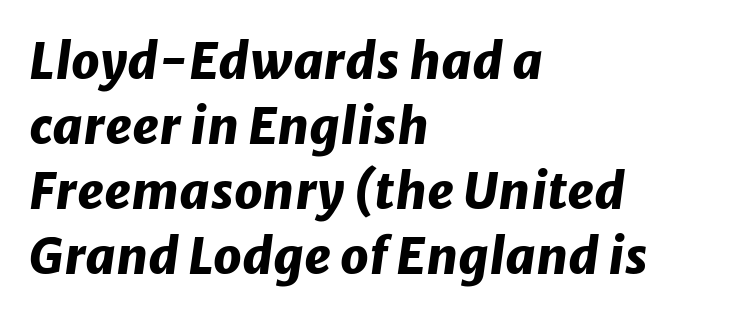
The image shows 50 px heavy type, italic (leaning right); set left-aligned, normal line spacing (1.3x), normal letter spacing, not underlined; low stroke contrast and a medium x-height.
